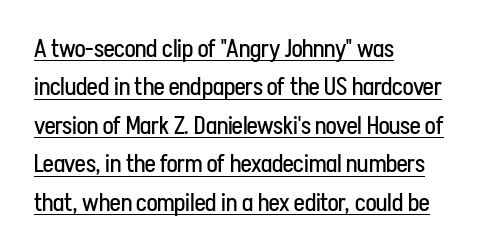
{"italic": "no", "bold": "no", "underline": "yes", "align": "left", "line_spacing": "normal", "line_spacing_ratio": 1.54, "letter_spacing": "normal", "letter_spacing_em": 0.0, "glyph_px": 25}
